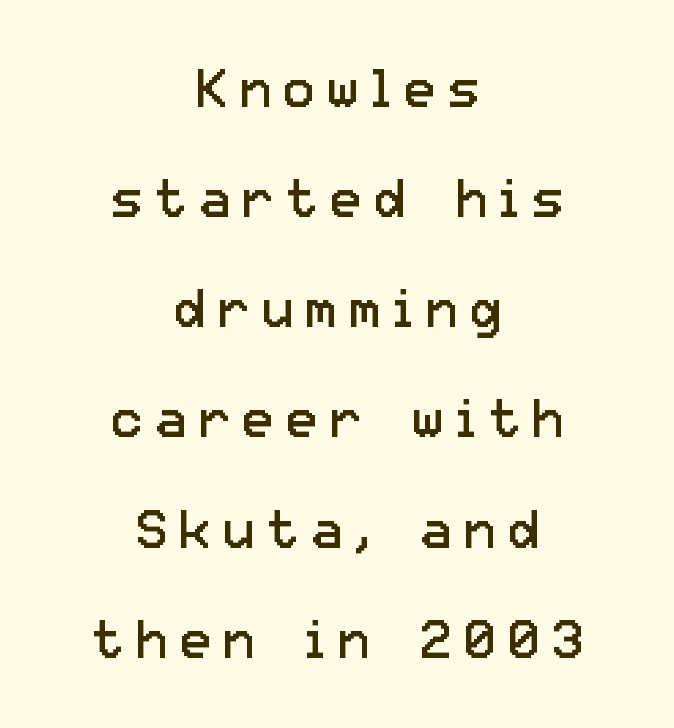
The image shows 54 px regular-weight sans-serif type, upright; set centered, loose line spacing (2.04x), unusually wide letter spacing (+0.21 em), not underlined; low stroke contrast and a medium x-height.
